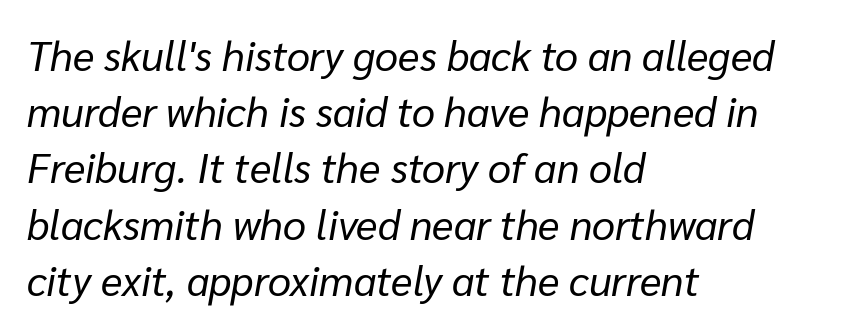
Heft: none added — not bold. Whoever set this chose a conventional vertical rhythm. The tracking reads as untouched default to a designer's eye. Descenders hang freely into open space. The specimen reads as italic at a glance. Looks like regular typesetting: each glyph gets only the width it needs.
